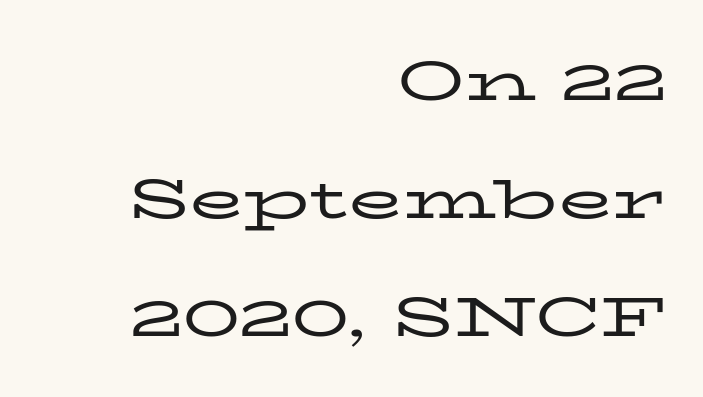
The image shows 56 px regular-weight, wide serif type, upright; set right-aligned, loose line spacing (2.11x), normal letter spacing, not underlined; low stroke contrast and a medium x-height.
